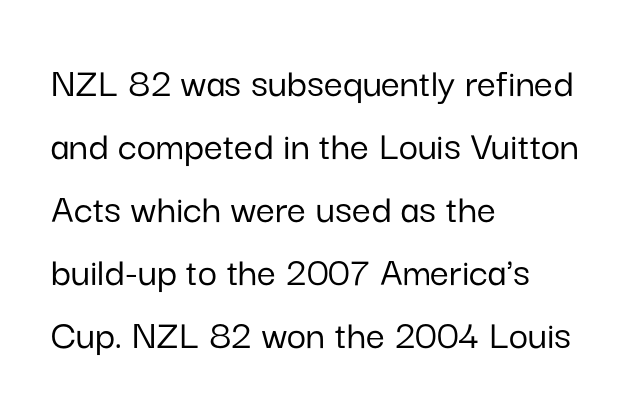
Do the characters align in a grid? No, the font is proportional. Letterform terminals end flat and unadorned throughout the passage. Tracking here is standard; glyphs follow each other at the usual distance. The glyphs are unaccompanied by any horizontal stroke below them.
